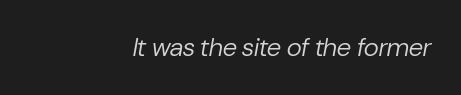
Heft: none added — not bold. How are the letters spaced? Ordinarily, with no added tracking. These lines were composed using italics. Has an underline been added? It has not.
